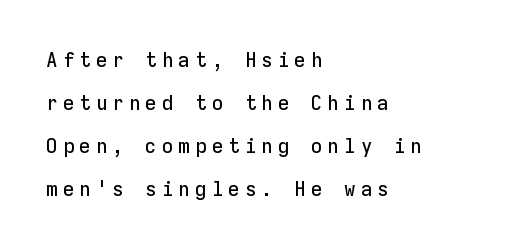
Q: Is the text italic (slanted)? A: No, it is upright.
Q: Is the text underlined? A: No.
Q: How is the paragraph aligned? A: Left-aligned.
Q: Is the spacing between letters normal or unusually wide? A: Unusually wide.
Q: Is the spacing between lines tight, normal or loose? A: Loose.
